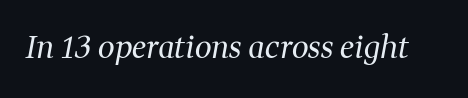
Q: Is the text bold? A: No.
Q: Is the text italic (slanted)? A: Yes, it leans right by about 11 degrees.
Q: Is the typeface a serif or a sans-serif typeface? A: Serif.
Q: Is the text underlined? A: No.
Q: Is the spacing between letters normal or unusually wide? A: Normal.
Q: Width (condensed, normal, or wide)? A: Normal.
Q: Stroke contrast? A: Medium.
Q: x-height? A: Medium.
Q: Monospaced? A: No.
